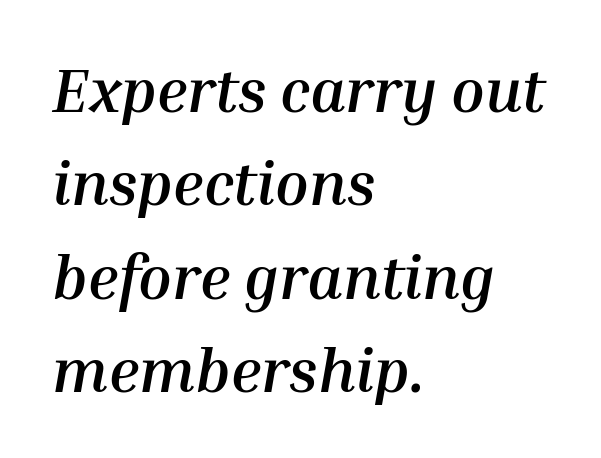
Typographic density is high because the face is bold. The text carries the slant typical of an italic or oblique font. The glyphs are unaccompanied by any horizontal stroke below them. The letters advance in unequal steps, a hallmark of proportional type. One glance says typical: line gaps are just what's usual. The compositor pushed each line to the left boundary.
